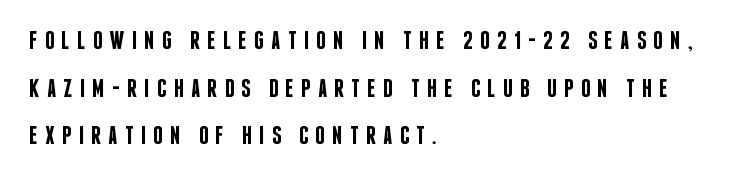
Every letter is mildly thick-stroked: semibold rather than bold. The passage shown is not underscored anywhere. The paragraph shown leans on its left margin. The tracking reads as deliberately expanded to a designer's eye. These lines were composed using upright roman letters.
